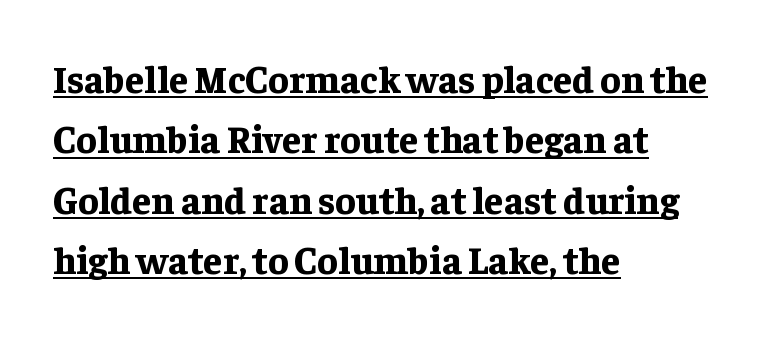
The sample has been set heavy, in full bold. Observe the serifs anchoring each vertical stroke in this sample. Each line of the rendering has a horizontal stroke beneath the glyphs. A classic flush-left, rag-right setting is used for this passage.
